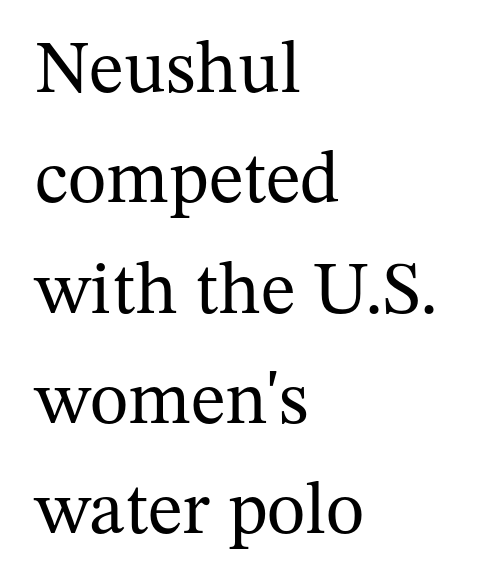
{"serif": "yes", "italic": "no", "bold": "no", "weight": "regular", "width": "normal", "stroke_contrast": "medium", "x_height": "medium", "monospaced": "no", "underline": "no", "align": "left", "line_spacing": "normal", "line_spacing_ratio": 1.49, "letter_spacing": "normal", "letter_spacing_em": 0.0, "glyph_px": 74}
